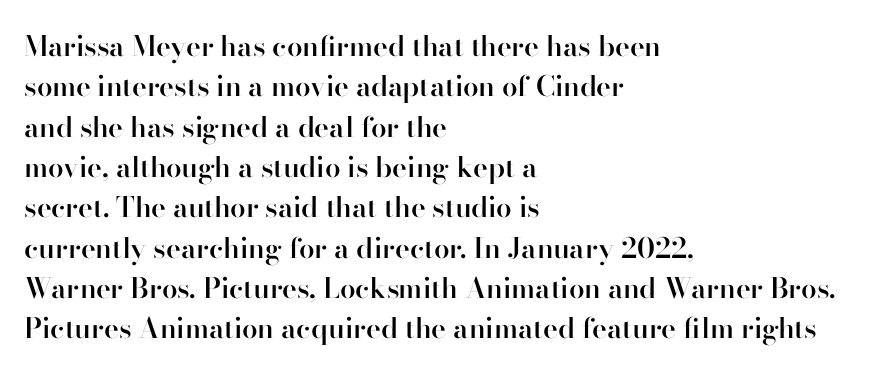
Q: Is the text bold? A: Semi-bold.
Q: Is the text italic (slanted)? A: No, it is upright.
Q: Is the typeface a serif or a sans-serif typeface? A: Serif.
Q: Is the text underlined? A: No.
Q: How is the paragraph aligned? A: Left-aligned.
Q: Is the spacing between letters normal or unusually wide? A: Normal.
Q: Is the spacing between lines tight, normal or loose? A: Normal.
Q: Width (condensed, normal, or wide)? A: Normal.
Q: Stroke contrast? A: High.
Q: x-height? A: Small.
Q: Monospaced? A: No.
